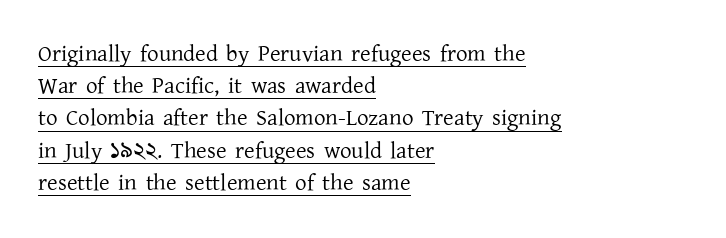
{"italic": "no", "bold": "no", "underline": "yes", "align": "left", "line_spacing": "normal", "line_spacing_ratio": 1.4, "letter_spacing": "normal", "letter_spacing_em": 0.0, "glyph_px": 23}
